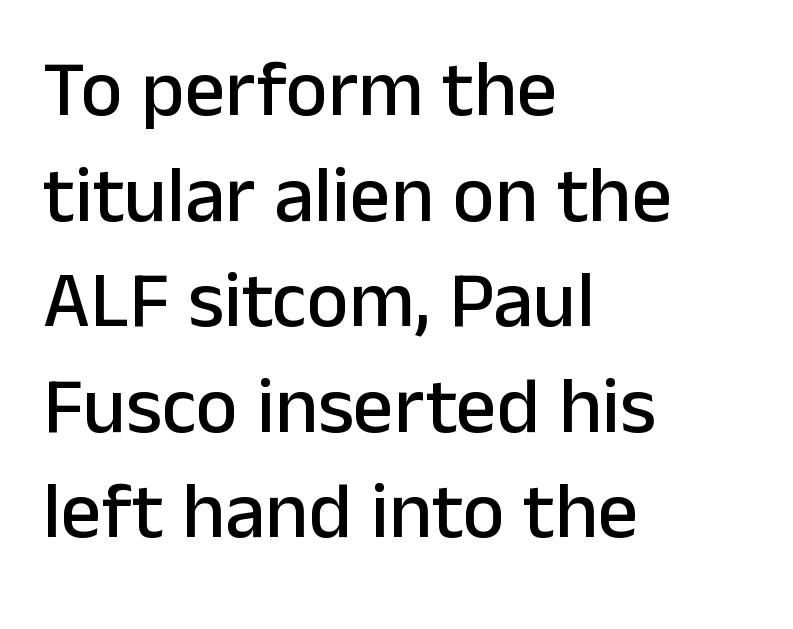
The image shows 80 px sans-serif type, upright; set left-aligned, normal line spacing (1.32x), normal letter spacing, not underlined; low stroke contrast and a medium x-height.
